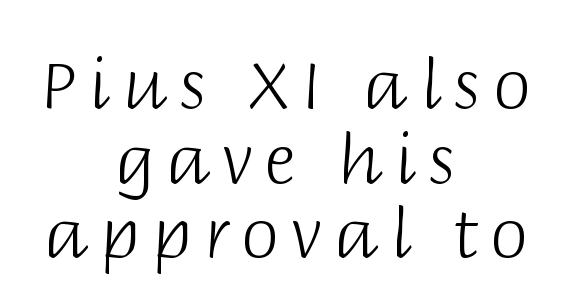
{"serif": "no", "italic": "no", "bold": "no", "weight": "light", "width": "normal", "stroke_contrast": "low", "x_height": "large", "monospaced": "no", "underline": "no", "align": "center", "line_spacing": "tight", "line_spacing_ratio": 1.08, "glyph_px": 69}
